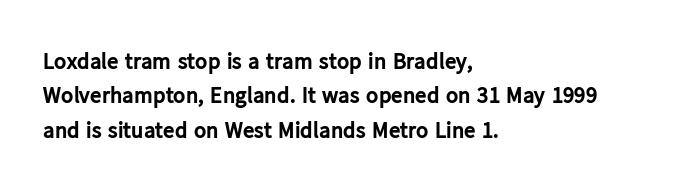
Q: Is the text bold? A: Yes.
Q: Is the text italic (slanted)? A: No, it is upright.
Q: Is the text underlined? A: No.
Q: How is the paragraph aligned? A: Left-aligned.
Q: Is the spacing between letters normal or unusually wide? A: Normal.
Q: Is the spacing between lines tight, normal or loose? A: Normal.
